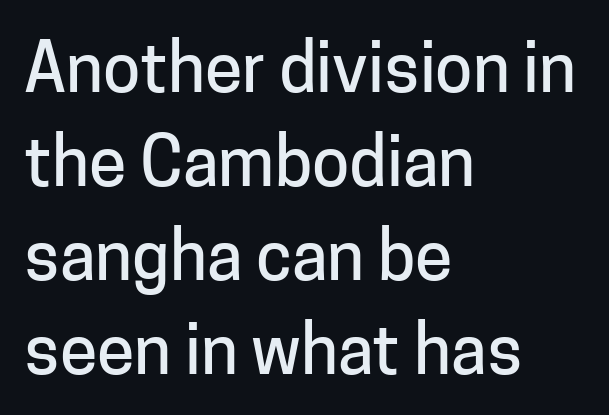
Q: Is the text italic (slanted)? A: No, it is upright.
Q: Is the typeface a serif or a sans-serif typeface? A: Sans-serif.
Q: Is the text underlined? A: No.
Q: How is the paragraph aligned? A: Left-aligned.
Q: Is the spacing between letters normal or unusually wide? A: Normal.
Q: Is the spacing between lines tight, normal or loose? A: Normal.
Q: Width (condensed, normal, or wide)? A: Normal.
Q: Stroke contrast? A: Low.
Q: x-height? A: Medium.
Q: Monospaced? A: No.
